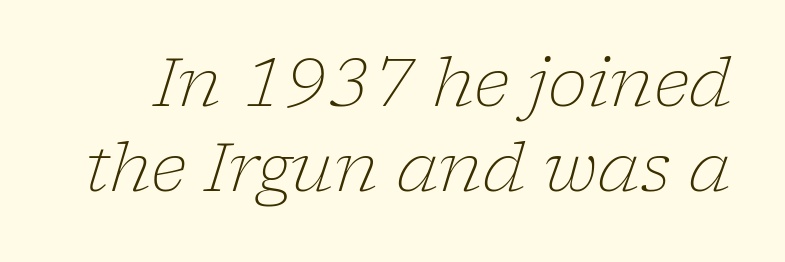
The image shows 67 px light serif type, italic (leaning right); set normal line spacing (1.27x), normal letter spacing, not underlined; low stroke contrast and a medium x-height.
